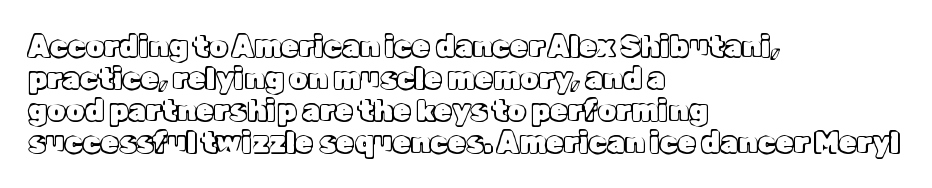
Q: Is the text italic (slanted)? A: No, it is upright.
Q: Is the text underlined? A: No.
Q: How is the paragraph aligned? A: Left-aligned.
Q: Is the spacing between letters normal or unusually wide? A: Normal.
Q: Is the spacing between lines tight, normal or loose? A: Tight.
Q: Width (condensed, normal, or wide)? A: Normal.
Q: x-height? A: Medium.
Q: Monospaced? A: No.
